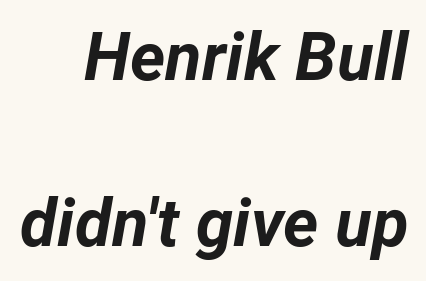
The baseline area is clear. What stands out about the letter spacing? Nothing — it is the standard amount. These lines are set flush right with a ragged left edge. This sample has the flowing, uneven cadence of proportional lettering.
